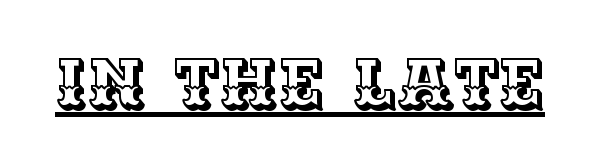
{"italic": "no", "width": "normal", "x_height": "large", "monospaced": "no", "underline": "yes", "letter_spacing": "normal", "letter_spacing_em": 0.0, "glyph_px": 70}
